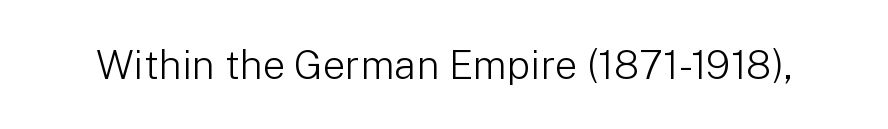
The image shows 40 px light sans-serif type, upright; set normal letter spacing, not underlined; low stroke contrast and a medium x-height.
